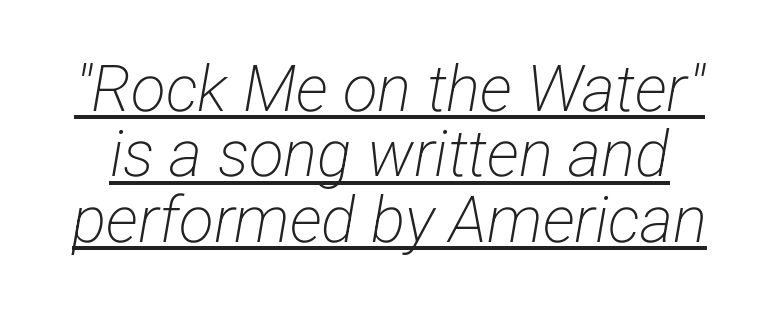
{"serif": "no", "bold": "no", "weight": "light", "width": "condensed", "stroke_contrast": "low", "x_height": "medium", "monospaced": "no", "underline": "yes", "line_spacing": "tight", "line_spacing_ratio": 1.02, "letter_spacing": "normal", "letter_spacing_em": 0.0, "glyph_px": 64}
